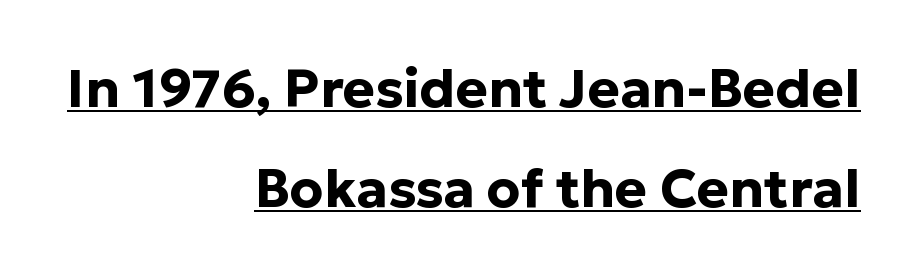
{"serif": "no", "italic": "no", "bold": "yes", "weight": "bold", "width": "normal", "stroke_contrast": "low", "x_height": "medium", "monospaced": "no", "underline": "yes", "align": "right", "line_spacing_ratio": 1.85, "letter_spacing": "normal", "letter_spacing_em": 0.0, "glyph_px": 54}
